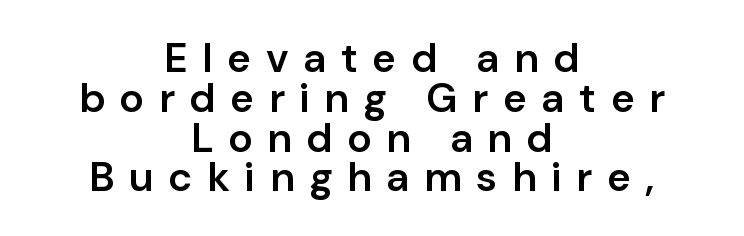
{"serif": "no", "italic": "no", "bold": "semi", "weight": "semibold", "width": "normal", "stroke_contrast": "low", "x_height": "medium", "monospaced": "no", "underline": "no", "align": "center", "line_spacing": "tight", "line_spacing_ratio": 0.97, "letter_spacing": "wide", "letter_spacing_em": 0.35, "glyph_px": 41}
